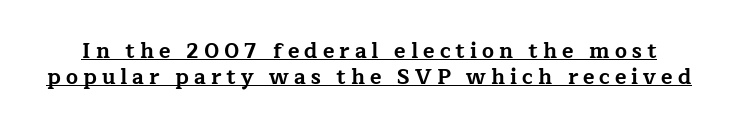
Q: Is the text bold? A: Yes.
Q: Is the text italic (slanted)? A: No, it is upright.
Q: Is the text underlined? A: Yes.
Q: Is the spacing between letters normal or unusually wide? A: Unusually wide.
